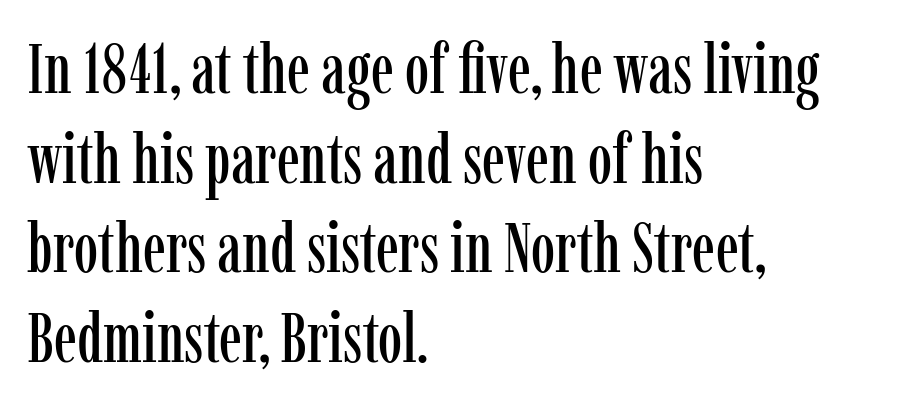
Q: Is the text italic (slanted)? A: No, it is upright.
Q: Is the typeface a serif or a sans-serif typeface? A: Serif.
Q: Is the text underlined? A: No.
Q: How is the paragraph aligned? A: Left-aligned.
Q: Is the spacing between letters normal or unusually wide? A: Normal.
Q: Is the spacing between lines tight, normal or loose? A: Normal.
Q: Width (condensed, normal, or wide)? A: Condensed.
Q: Stroke contrast? A: Low.
Q: x-height? A: Medium.
Q: Monospaced? A: No.
